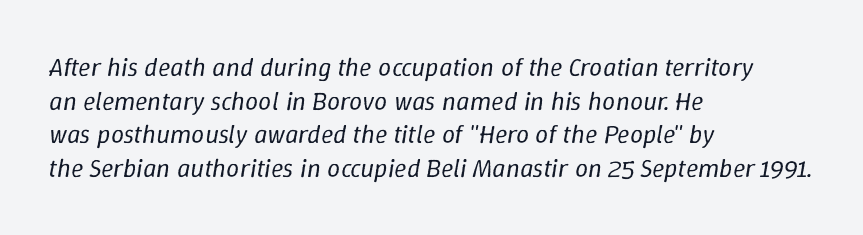
The image shows 26 px text type, italic (leaning right); set left-aligned, normal line spacing (1.29x), normal letter spacing, not underlined.
